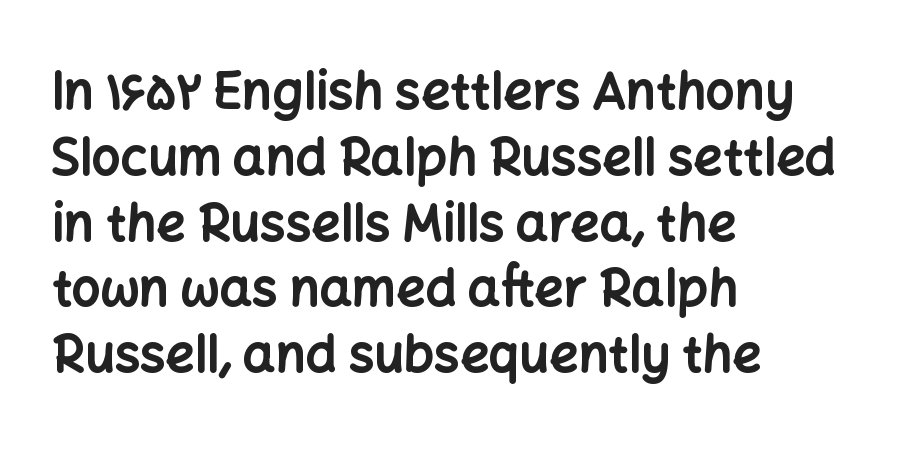
{"serif": "no", "italic": "no", "bold": "yes", "weight": "bold", "width": "normal", "stroke_contrast": "low", "x_height": "medium", "monospaced": "no", "underline": "no", "align": "left", "line_spacing": "normal", "line_spacing_ratio": 1.29, "letter_spacing": "normal", "letter_spacing_em": 0.0, "glyph_px": 51}
